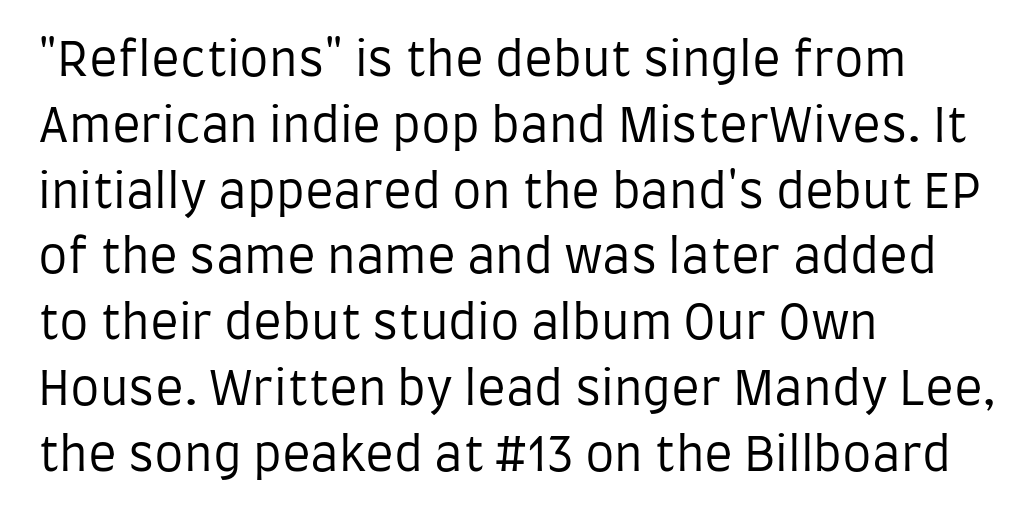
Q: Is the text bold? A: No.
Q: Is the text italic (slanted)? A: No, it is upright.
Q: Is the typeface a serif or a sans-serif typeface? A: Sans-serif.
Q: Is the text underlined? A: No.
Q: How is the paragraph aligned? A: Left-aligned.
Q: Is the spacing between letters normal or unusually wide? A: Normal.
Q: Is the spacing between lines tight, normal or loose? A: Normal.
Q: Width (condensed, normal, or wide)? A: Condensed.
Q: Stroke contrast? A: Low.
Q: x-height? A: Large.
Q: Monospaced? A: No.
